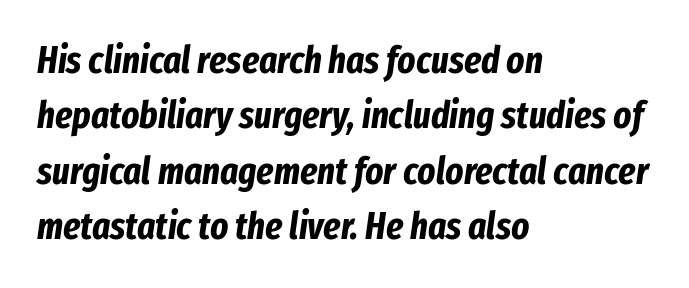
Q: Is the text bold? A: Yes.
Q: Is the text italic (slanted)? A: Yes, it leans right by about 8 degrees.
Q: Is the text underlined? A: No.
Q: How is the paragraph aligned? A: Left-aligned.
Q: Is the spacing between letters normal or unusually wide? A: Normal.
Q: Is the spacing between lines tight, normal or loose? A: Normal.
Q: Width (condensed, normal, or wide)? A: Condensed.
Q: Stroke contrast? A: Low.
Q: x-height? A: Medium.
Q: Monospaced? A: No.
